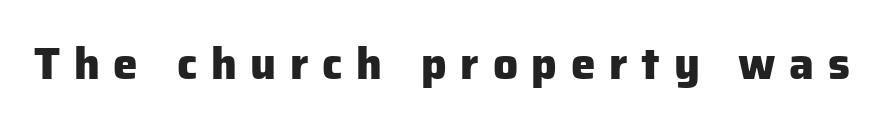
Q: Is the text bold? A: Yes.
Q: Is the text italic (slanted)? A: No, it is upright.
Q: Is the typeface a serif or a sans-serif typeface? A: Sans-serif.
Q: Is the text underlined? A: No.
Q: Is the spacing between letters normal or unusually wide? A: Unusually wide.
Q: Width (condensed, normal, or wide)? A: Normal.
Q: Stroke contrast? A: Low.
Q: x-height? A: Medium.
Q: Monospaced? A: No.
